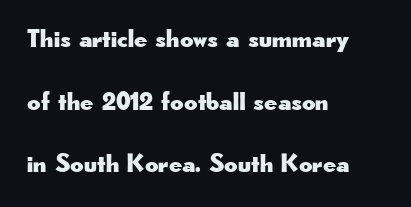
Q: Is the text italic (slanted)? A: No, it is upright.
Q: Is the text underlined? A: No.
Q: How is the paragraph aligned? A: Left-aligned.
Q: Is the spacing between letters normal or unusually wide? A: Normal.
Q: Is the spacing between lines tight, normal or loose? A: Loose.
